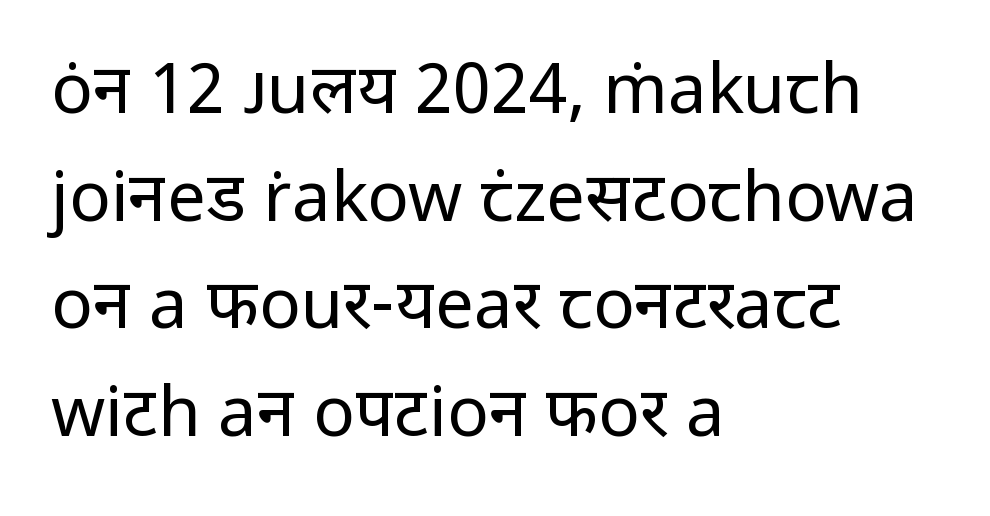
{"serif": "no", "italic": "no", "bold": "no", "weight": "regular", "width": "normal", "stroke_contrast": "low", "x_height": "medium", "monospaced": "no", "underline": "no", "align": "left", "line_spacing": "normal", "line_spacing_ratio": 1.56, "letter_spacing": "normal", "letter_spacing_em": 0.0, "glyph_px": 69}
